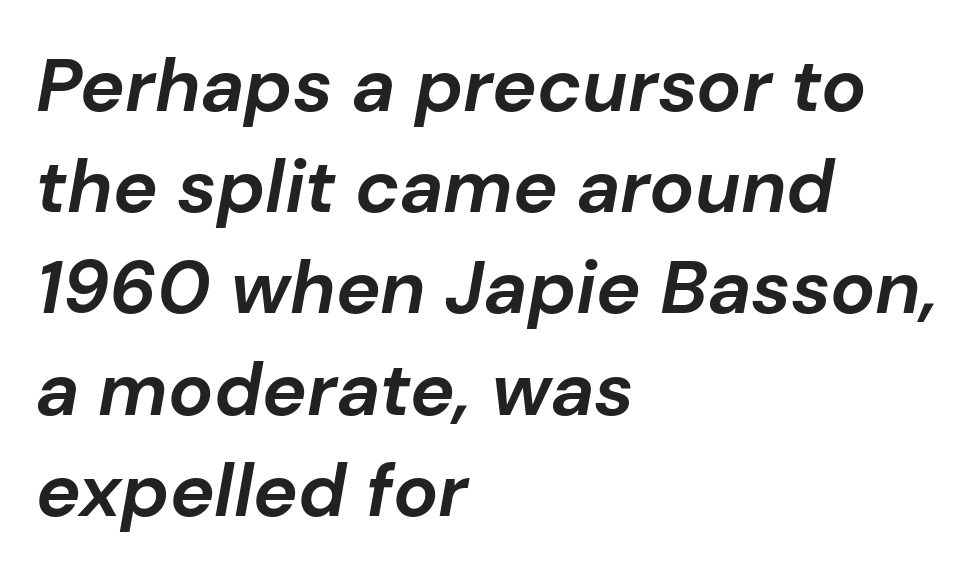
Q: Is the text bold? A: Yes.
Q: Is the text italic (slanted)? A: Yes, it leans right by about 10 degrees.
Q: Is the text underlined? A: No.
Q: How is the paragraph aligned? A: Left-aligned.
Q: Is the spacing between letters normal or unusually wide? A: Normal.
Q: Is the spacing between lines tight, normal or loose? A: Normal.
Q: Width (condensed, normal, or wide)? A: Normal.
Q: Stroke contrast? A: Low.
Q: x-height? A: Medium.
Q: Monospaced? A: No.
